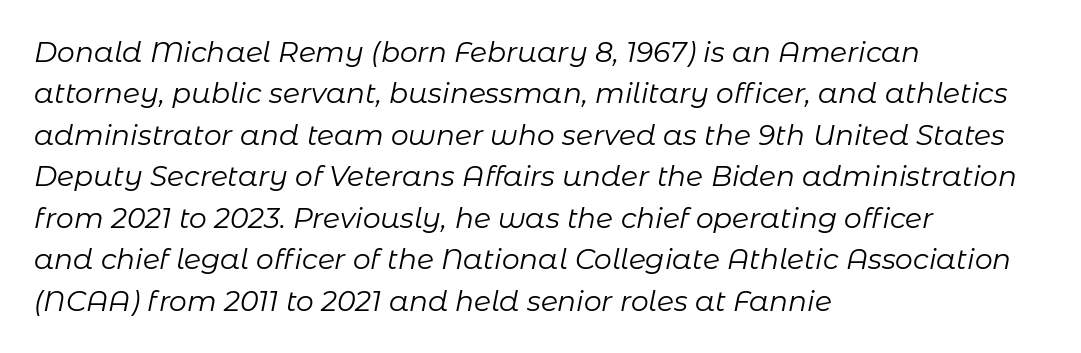
The image shows 28 px regular-weight type, italic (leaning right); set left-aligned, normal line spacing (1.48x), normal letter spacing, not underlined; low stroke contrast and a medium x-height.
